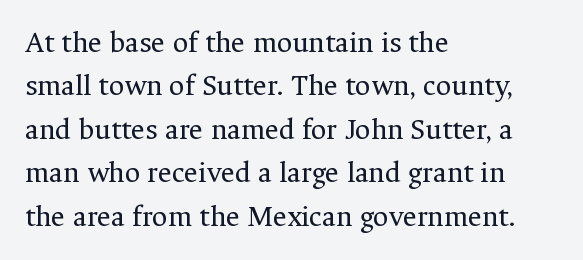
{"serif": "yes", "italic": "no", "bold": "no", "weight": "regular", "width": "normal", "stroke_contrast": "medium", "x_height": "medium", "monospaced": "no", "underline": "no", "align": "left", "line_spacing": "normal", "line_spacing_ratio": 1.45, "letter_spacing": "normal", "letter_spacing_em": 0.0, "glyph_px": 30}
